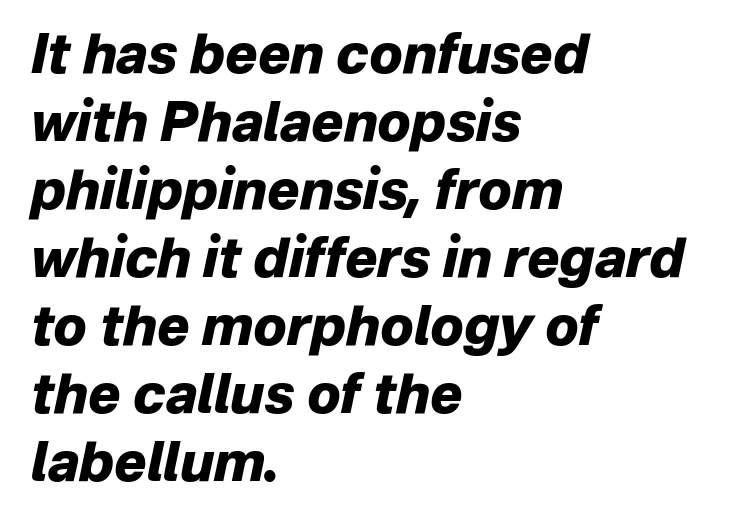
{"italic": "yes", "lean": "right", "slant_degrees": 12, "bold": "yes", "weight": "heavy", "width": "normal", "stroke_contrast": "low", "x_height": "medium", "monospaced": "no", "underline": "no", "align": "left", "line_spacing": "normal", "line_spacing_ratio": 1.26, "letter_spacing": "normal", "letter_spacing_em": 0.0, "glyph_px": 54}
